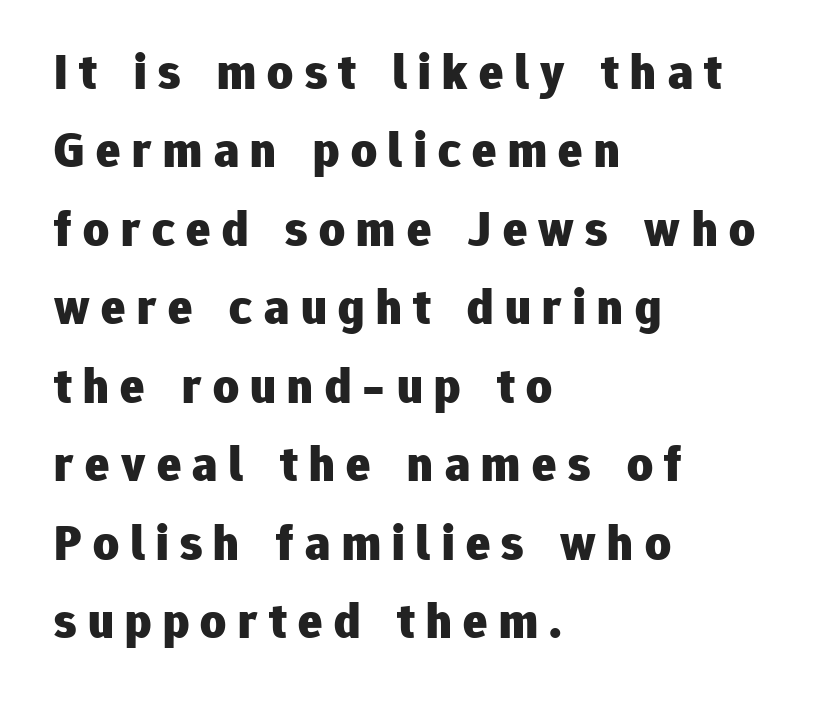
Alignment: flush left. The face used here is proportionally spaced, like ordinary book or web type. The space directly below the letters is spotless. In terms of posture, this sample is upright.
